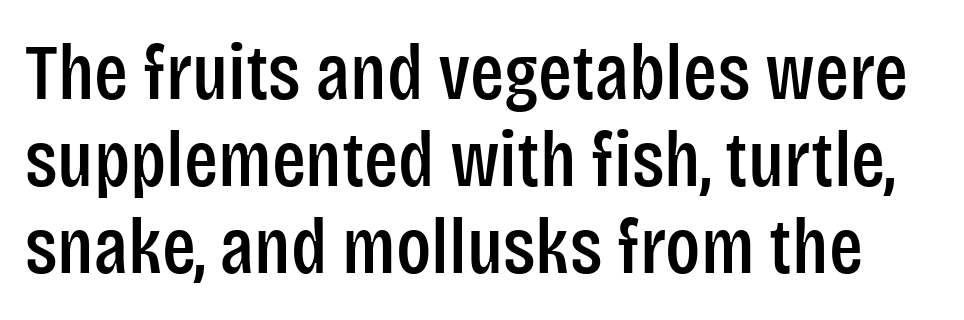
{"serif": "no", "italic": "no", "width": "condensed", "stroke_contrast": "low", "x_height": "large", "monospaced": "no", "underline": "no", "line_spacing": "tight", "line_spacing_ratio": 1.1, "letter_spacing": "normal", "letter_spacing_em": 0.0, "glyph_px": 79}
